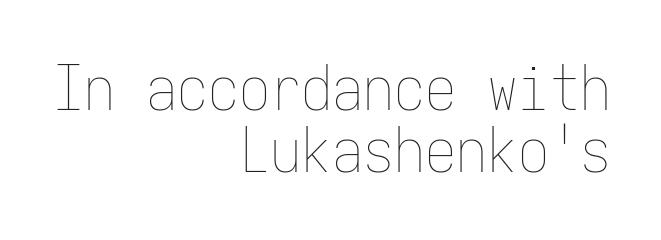
The image shows 62 px thin, condensed type, upright, monospaced; set right-aligned, tight line spacing (1.0x), normal letter spacing, not underlined; low stroke contrast and a medium x-height.
